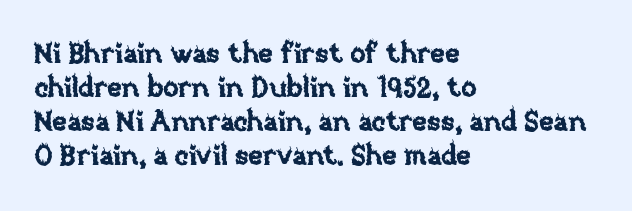
Looks like regular typesetting: each glyph gets only the width it needs. Caption: multi-line text, flush left, ragged right. Words appear dense and cohesive because spacing is normal. The letters stand upright; this is a roman face.
